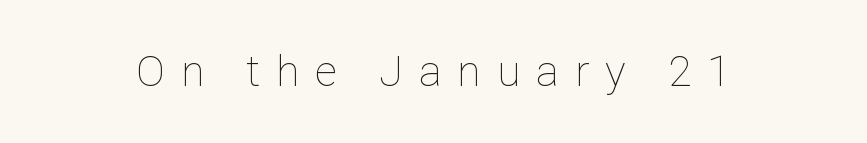
Q: Is the text bold? A: No.
Q: Is the text italic (slanted)? A: No, it is upright.
Q: Is the text underlined? A: No.
Q: Is the spacing between letters normal or unusually wide? A: Unusually wide.
Q: Width (condensed, normal, or wide)? A: Normal.
Q: Stroke contrast? A: Low.
Q: x-height? A: Medium.
Q: Monospaced? A: No.
